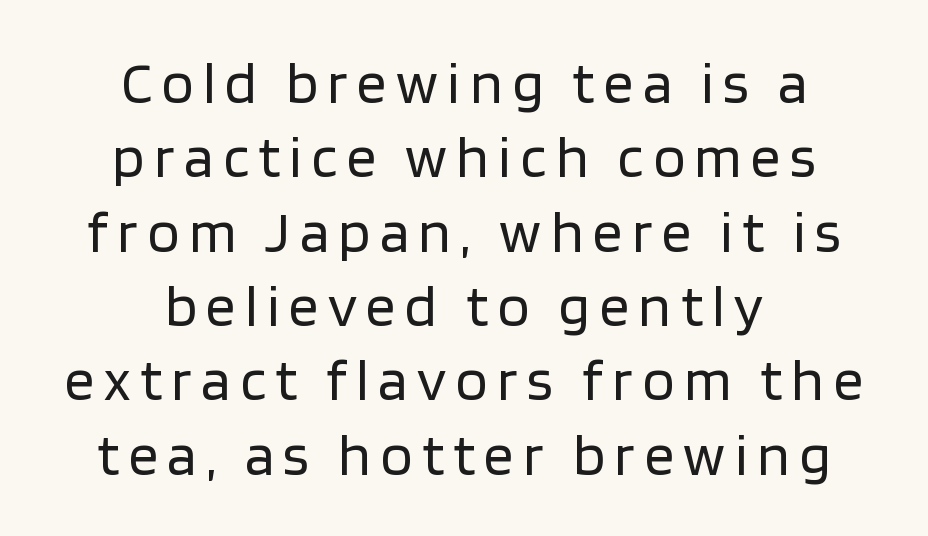
Q: Is the text bold? A: No.
Q: Is the text italic (slanted)? A: No, it is upright.
Q: Is the typeface a serif or a sans-serif typeface? A: Sans-serif.
Q: Is the text underlined? A: No.
Q: How is the paragraph aligned? A: Centered.
Q: Is the spacing between lines tight, normal or loose? A: Normal.
Q: Width (condensed, normal, or wide)? A: Normal.
Q: Stroke contrast? A: Low.
Q: x-height? A: Large.
Q: Monospaced? A: No.
